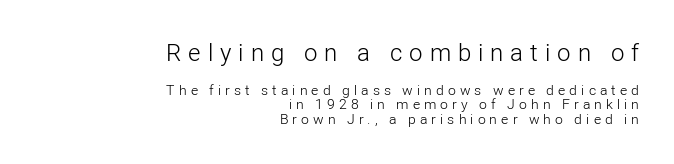
The image shows 24 px text type, upright; set right-aligned, tight line spacing (1.06x), unusually wide letter spacing (+0.29 em), not underlined; the first (top) block is 1.71x larger.
